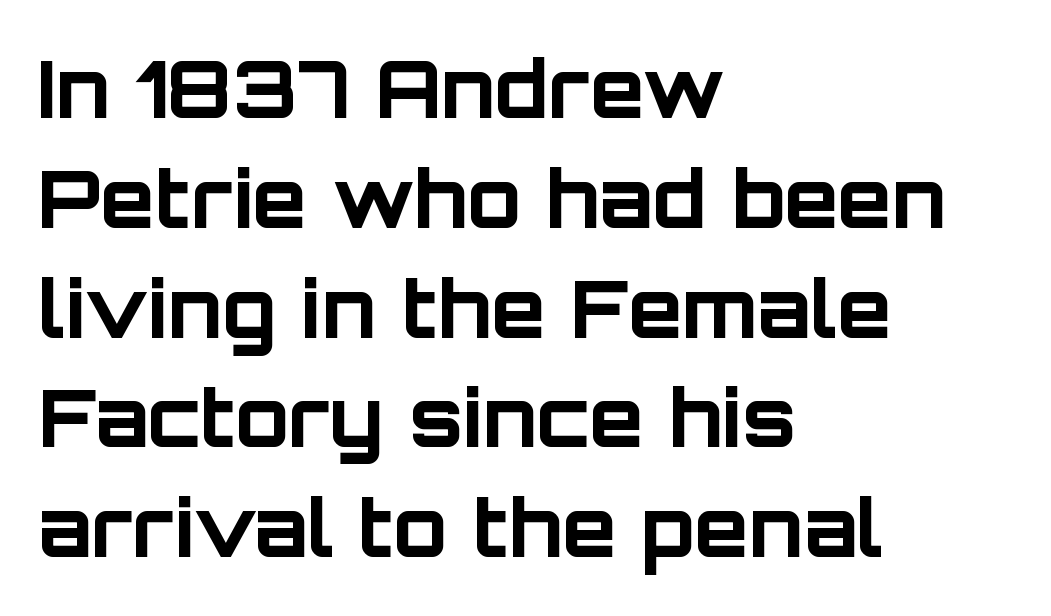
Q: Is the text bold? A: Yes.
Q: Is the text italic (slanted)? A: No, it is upright.
Q: Is the typeface a serif or a sans-serif typeface? A: Sans-serif.
Q: Is the text underlined? A: No.
Q: How is the paragraph aligned? A: Left-aligned.
Q: Is the spacing between letters normal or unusually wide? A: Normal.
Q: Is the spacing between lines tight, normal or loose? A: Normal.
Q: Width (condensed, normal, or wide)? A: Normal.
Q: Stroke contrast? A: Low.
Q: x-height? A: Large.
Q: Monospaced? A: No.
